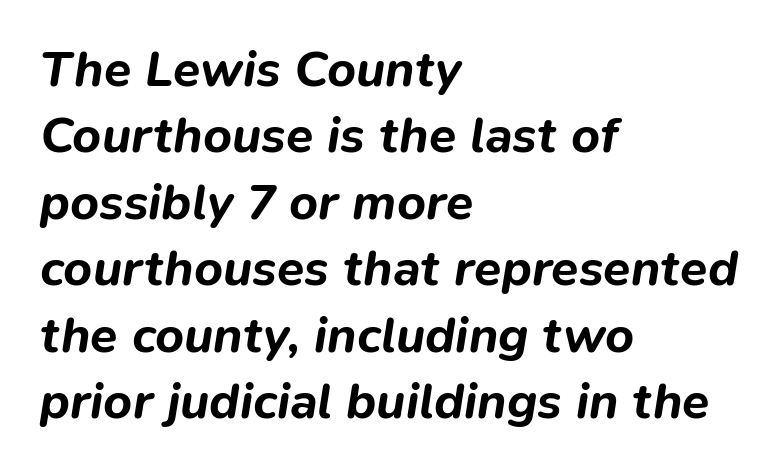
Q: Is the text bold? A: Yes.
Q: Is the text italic (slanted)? A: Yes, it leans right by about 9 degrees.
Q: Is the text underlined? A: No.
Q: How is the paragraph aligned? A: Left-aligned.
Q: Is the spacing between letters normal or unusually wide? A: Normal.
Q: Is the spacing between lines tight, normal or loose? A: Normal.
Q: Width (condensed, normal, or wide)? A: Normal.
Q: Stroke contrast? A: Low.
Q: x-height? A: Medium.
Q: Monospaced? A: No.
